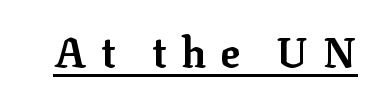
Q: Is the text bold? A: Yes.
Q: Is the text italic (slanted)? A: No, it is upright.
Q: Is the typeface a serif or a sans-serif typeface? A: Serif.
Q: Is the text underlined? A: Yes.
Q: Is the spacing between letters normal or unusually wide? A: Unusually wide.
Q: Width (condensed, normal, or wide)? A: Normal.
Q: Stroke contrast? A: Low.
Q: x-height? A: Medium.
Q: Monospaced? A: No.
